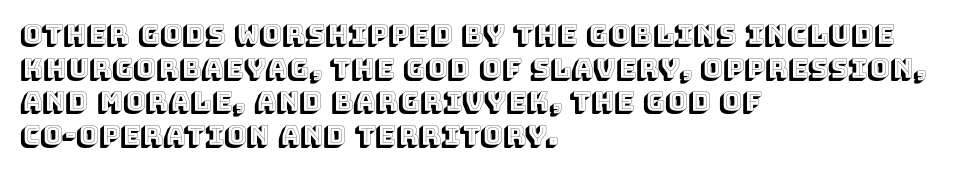
{"italic": "no", "underline": "no", "align": "left", "line_spacing": "normal", "line_spacing_ratio": 1.25, "letter_spacing": "normal", "letter_spacing_em": 0.0, "glyph_px": 27}
